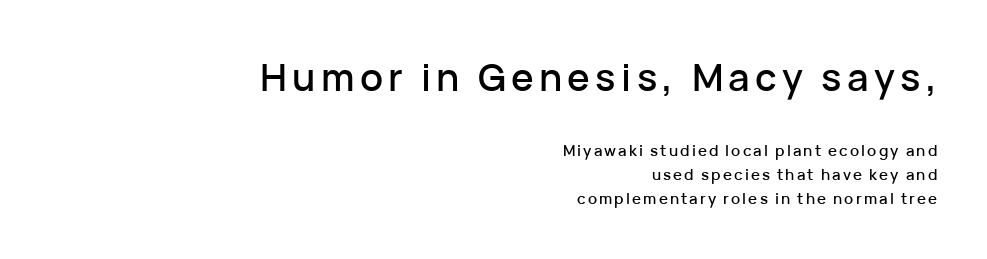
The image shows 38 px sans-serif type, upright; set right-aligned, normal line spacing (1.58x), not underlined; the first (top) block is 2.53x larger; low stroke contrast and a medium x-height.
